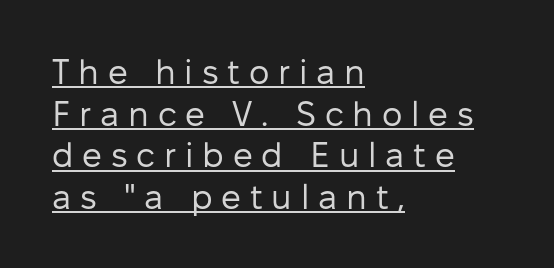
Q: Is the text bold? A: No.
Q: Is the text italic (slanted)? A: No, it is upright.
Q: Is the typeface a serif or a sans-serif typeface? A: Sans-serif.
Q: Is the text underlined? A: Yes.
Q: How is the paragraph aligned? A: Left-aligned.
Q: Is the spacing between letters normal or unusually wide? A: Unusually wide.
Q: Width (condensed, normal, or wide)? A: Normal.
Q: Stroke contrast? A: Low.
Q: x-height? A: Medium.
Q: Monospaced? A: No.
